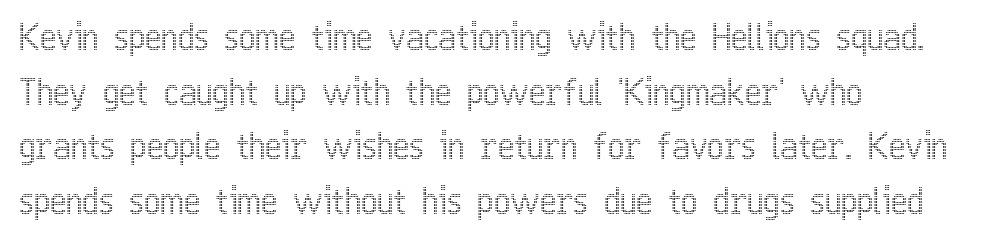
The image shows 35 px condensed type, upright; set left-aligned, normal line spacing (1.56x), normal letter spacing, not underlined; a medium x-height.
